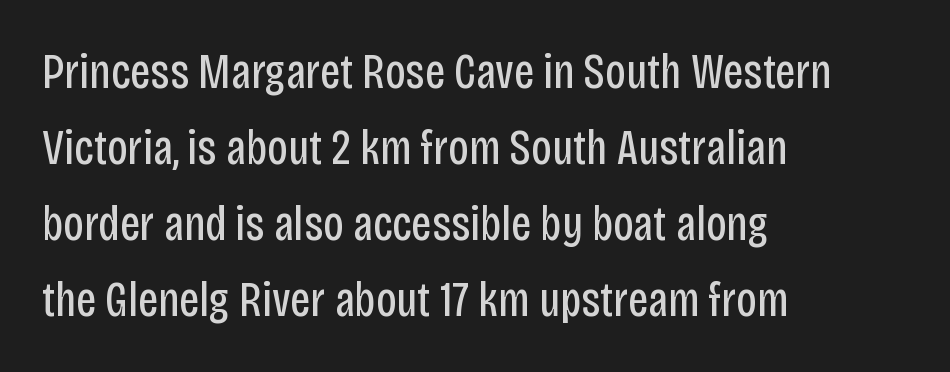
{"serif": "no", "italic": "no", "bold": "no", "weight": "regular", "width": "condensed", "stroke_contrast": "low", "x_height": "large", "monospaced": "no", "underline": "no", "align": "left", "line_spacing": "normal", "line_spacing_ratio": 1.55, "letter_spacing": "normal", "letter_spacing_em": 0.0, "glyph_px": 49}
